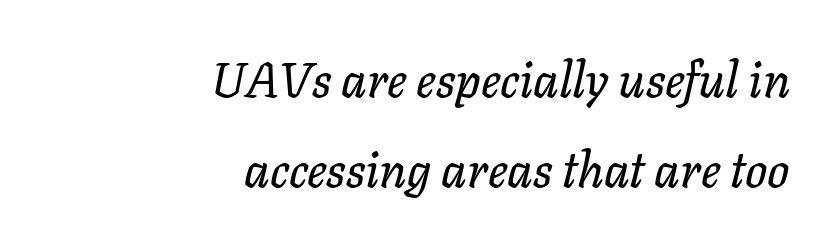
Q: Is the text italic (slanted)? A: Yes, it leans right by about 11 degrees.
Q: Is the text underlined? A: No.
Q: How is the paragraph aligned? A: Right-aligned.
Q: Is the spacing between letters normal or unusually wide? A: Normal.
Q: Width (condensed, normal, or wide)? A: Normal.
Q: Stroke contrast? A: Low.
Q: x-height? A: Medium.
Q: Monospaced? A: No.
